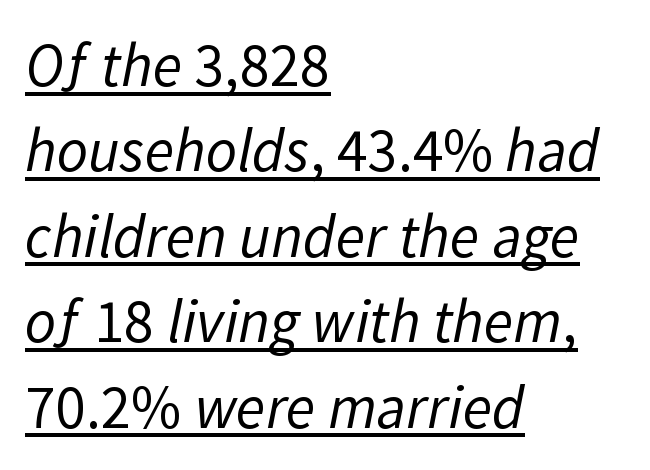
The designer went with a sans here, leaving each stem footless. On a weight scale, this lands at 450 or below. Character widths vary here, with narrow letters taking less room than wide ones. In terms of leading, this rendering sits right in the middle. The type is set solid horizontally, with unmodified tracking. Which margin do the lines hug? The left one — the right edge is uneven.
